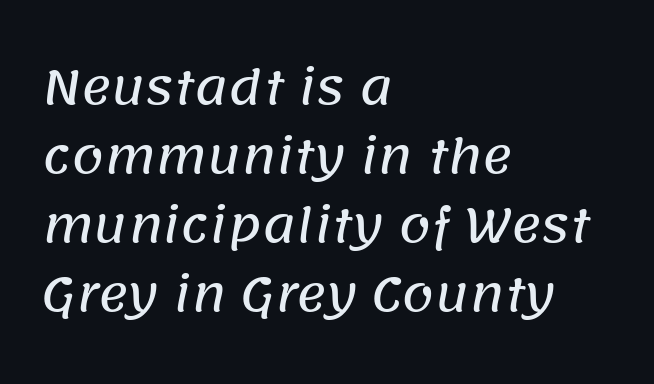
Q: Is the typeface a serif or a sans-serif typeface? A: Sans-serif.
Q: Is the text underlined? A: No.
Q: How is the paragraph aligned? A: Left-aligned.
Q: Is the spacing between letters normal or unusually wide? A: Normal.
Q: Is the spacing between lines tight, normal or loose? A: Normal.
Q: Width (condensed, normal, or wide)? A: Normal.
Q: Stroke contrast? A: Low.
Q: x-height? A: Large.
Q: Monospaced? A: No.
